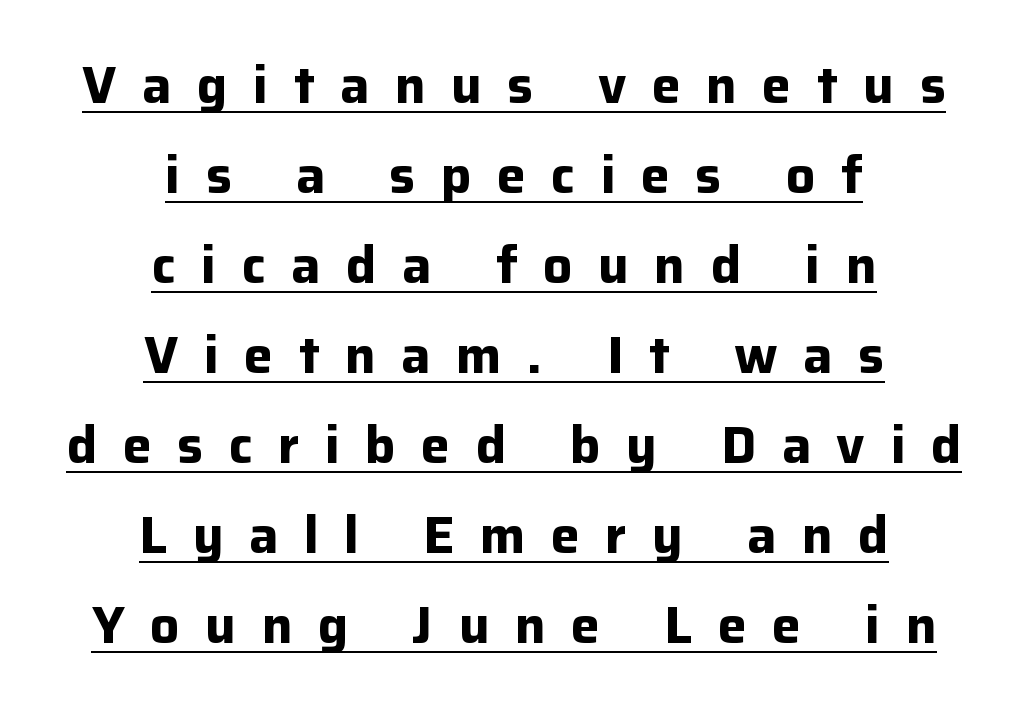
Q: Is the text bold? A: Yes.
Q: Is the text italic (slanted)? A: No, it is upright.
Q: Is the typeface a serif or a sans-serif typeface? A: Sans-serif.
Q: Is the text underlined? A: Yes.
Q: How is the paragraph aligned? A: Centered.
Q: Is the spacing between letters normal or unusually wide? A: Unusually wide.
Q: Width (condensed, normal, or wide)? A: Normal.
Q: Stroke contrast? A: Low.
Q: x-height? A: Medium.
Q: Monospaced? A: No.
